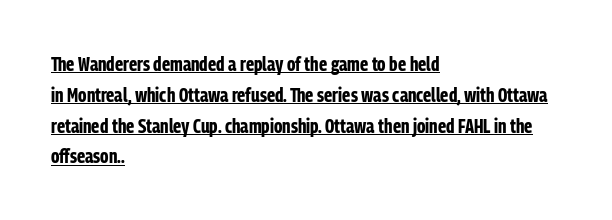
The image shows 20 px bold type, upright; set left-aligned, normal line spacing (1.54x), normal letter spacing, underlined.
